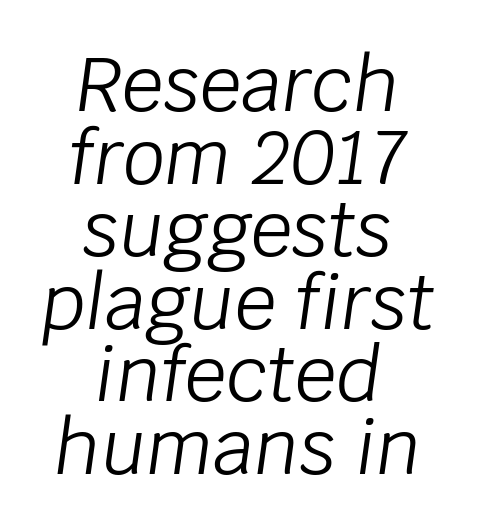
The image shows 74 px light type, italic (leaning right); set centered, tight line spacing (0.98x), normal letter spacing, not underlined; low stroke contrast and a large x-height.
